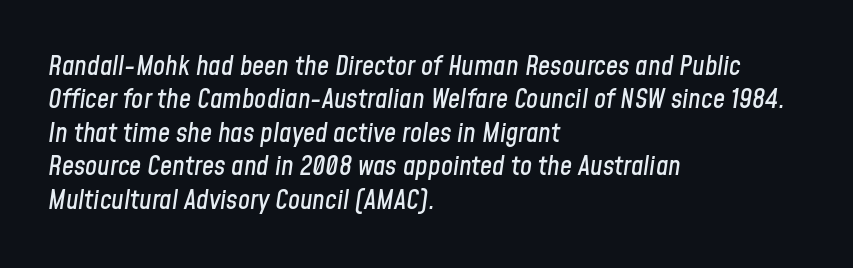
Q: Is the text italic (slanted)? A: Yes, it leans right by about 8 degrees.
Q: Is the text underlined? A: No.
Q: How is the paragraph aligned? A: Left-aligned.
Q: Is the spacing between letters normal or unusually wide? A: Normal.
